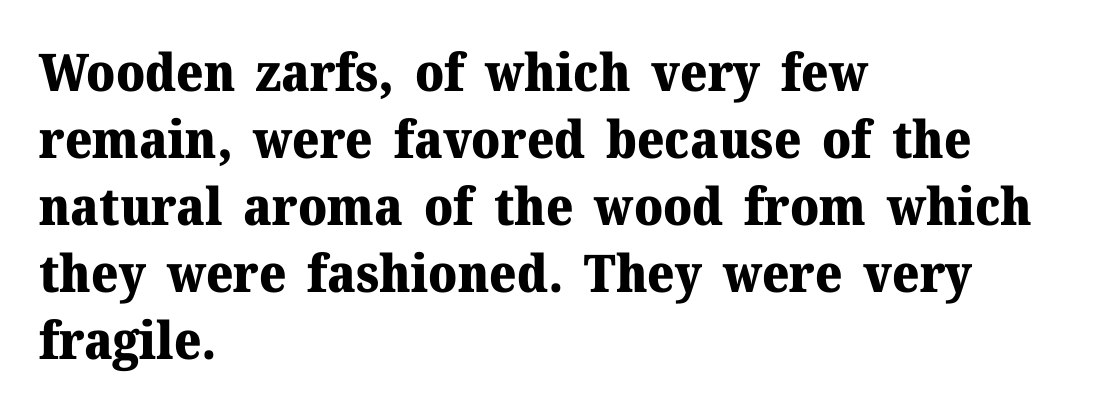
{"serif": "yes", "italic": "no", "bold": "yes", "weight": "heavy", "width": "normal", "stroke_contrast": "medium", "x_height": "medium", "monospaced": "no", "underline": "no", "align": "left", "line_spacing": "normal", "line_spacing_ratio": 1.29, "letter_spacing": "normal", "letter_spacing_em": 0.0, "glyph_px": 52}
